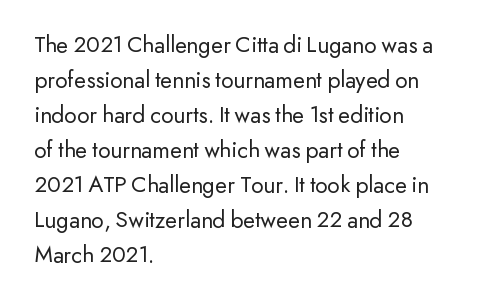
{"italic": "no", "bold": "no", "underline": "no", "align": "left", "line_spacing": "normal", "line_spacing_ratio": 1.46, "letter_spacing": "normal", "letter_spacing_em": 0.0, "glyph_px": 24}
